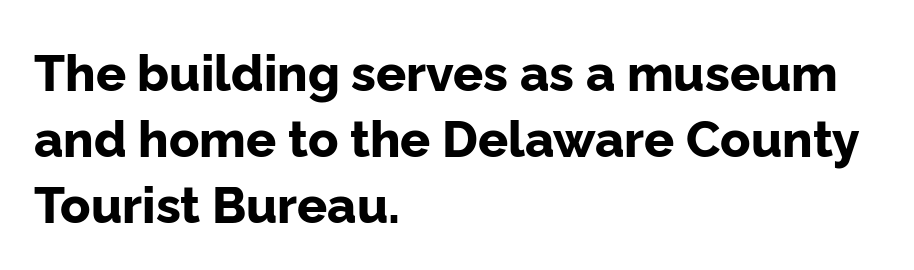
The paragraph has a hard left edge and a soft right edge. You could not count columns in this text — the font is proportionally spaced. Notice how the stems are strictly vertical — no italics here. The rows are spaced the way most documents space them.
